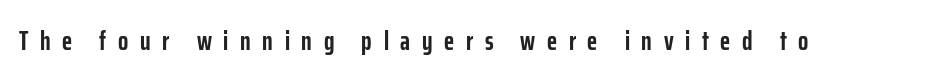
Q: Is the text bold? A: Yes.
Q: Is the text italic (slanted)? A: No, it is upright.
Q: Is the text underlined? A: No.
Q: Is the spacing between letters normal or unusually wide? A: Unusually wide.
